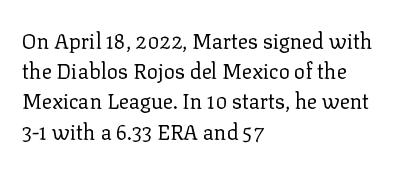
{"italic": "no", "bold": "no", "underline": "no", "align": "left", "line_spacing": "normal", "line_spacing_ratio": 1.44, "letter_spacing": "normal", "letter_spacing_em": 0.0, "glyph_px": 21}
